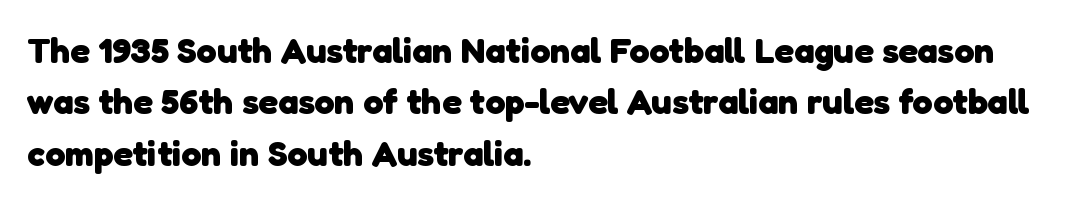
{"serif": "no", "bold": "yes", "weight": "heavy", "width": "normal", "stroke_contrast": "low", "x_height": "medium", "monospaced": "no", "underline": "no", "align": "left", "line_spacing": "normal", "line_spacing_ratio": 1.43, "letter_spacing": "normal", "letter_spacing_em": 0.0, "glyph_px": 36}
